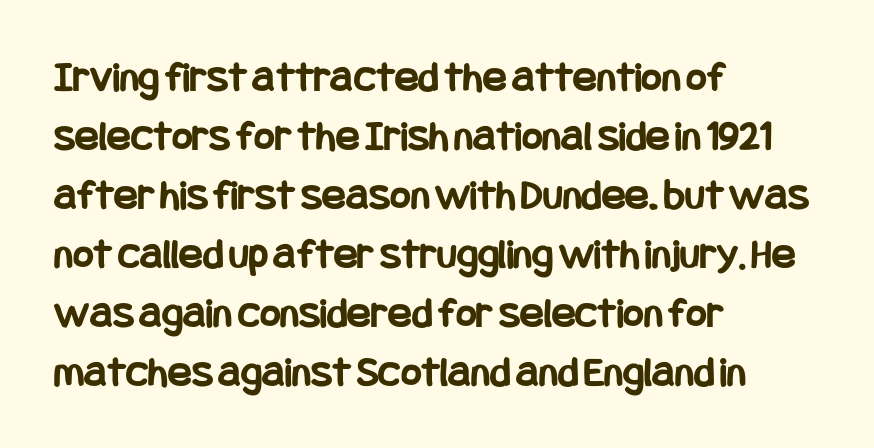
{"serif": "no", "italic": "no", "bold": "yes", "weight": "bold", "width": "condensed", "stroke_contrast": "low", "x_height": "large", "underline": "no", "align": "left", "line_spacing": "normal", "line_spacing_ratio": 1.34, "letter_spacing": "normal", "letter_spacing_em": 0.0, "glyph_px": 44}
